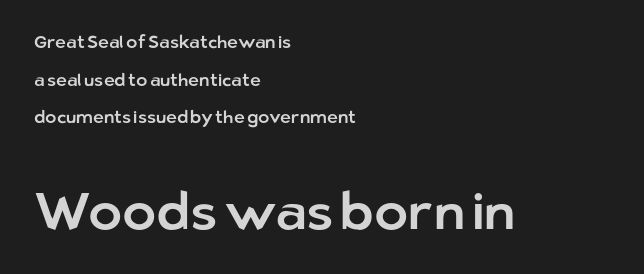
Q: Is the text italic (slanted)? A: No, it is upright.
Q: Is the typeface a serif or a sans-serif typeface? A: Sans-serif.
Q: Is the text underlined? A: No.
Q: How is the paragraph aligned? A: Left-aligned.
Q: Is the spacing between letters normal or unusually wide? A: Normal.
Q: Is the spacing between lines tight, normal or loose? A: Loose.
Q: Which block of text is set in a larger size, the first (top) or the second (bottom)? A: The second (bottom) one.
Q: Width (condensed, normal, or wide)? A: Normal.
Q: Stroke contrast? A: Low.
Q: x-height? A: Medium.
Q: Monospaced? A: No.
